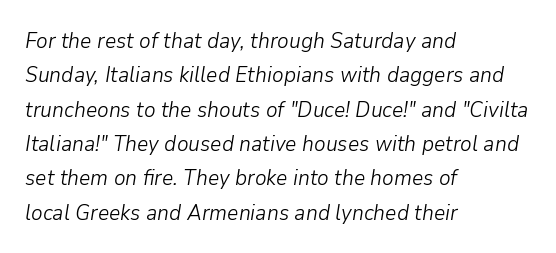
On a weight scale, this lands at 450 or below. Does extra space separate the letters? No, they use regular spacing. Quick note: italic. All the whitespace from short lines collects on the right.
